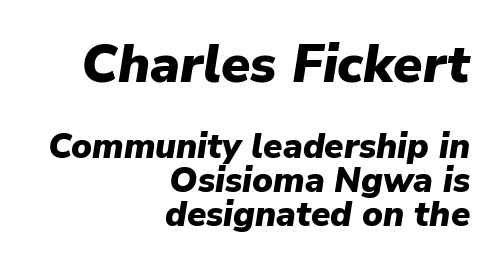
The image shows 53 px heavy type, italic (leaning right); set right-aligned, tight line spacing (0.97x), normal letter spacing, not underlined; the first (top) block is 1.51x larger; low stroke contrast and a medium x-height.
